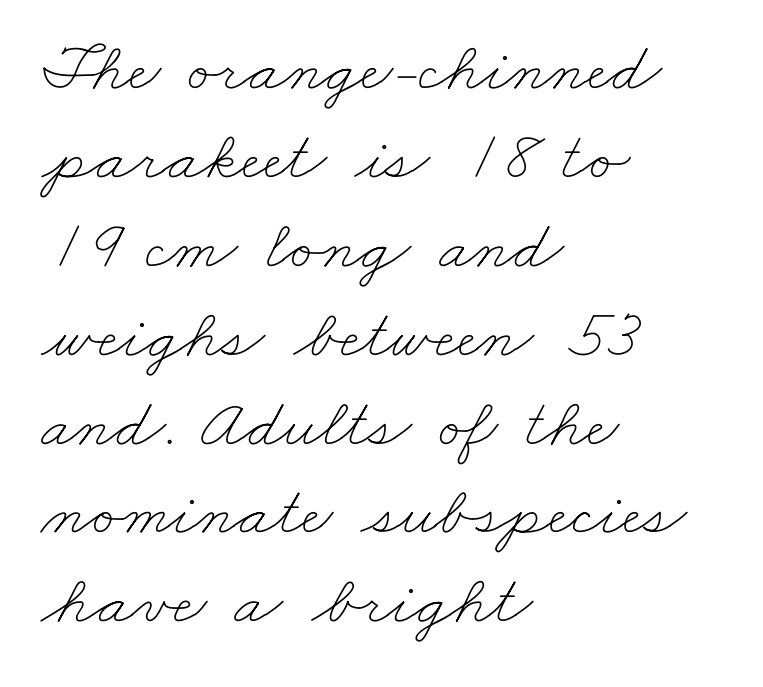
{"bold": "no", "weight": "thin", "width": "wide", "stroke_contrast": "low", "x_height": "small", "monospaced": "no", "underline": "no", "align": "left", "line_spacing": "normal", "line_spacing_ratio": 1.27, "letter_spacing": "normal", "letter_spacing_em": 0.0, "glyph_px": 70}
